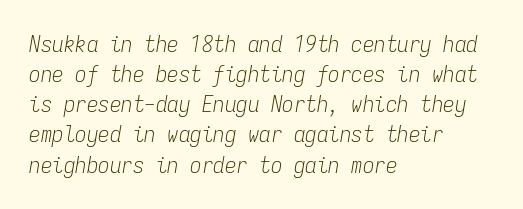
{"italic": "yes", "lean": "right", "slant_degrees": 9, "bold": "no", "underline": "no", "align": "left", "line_spacing": "normal", "line_spacing_ratio": 1.31, "letter_spacing": "normal", "letter_spacing_em": 0.0, "glyph_px": 23}
